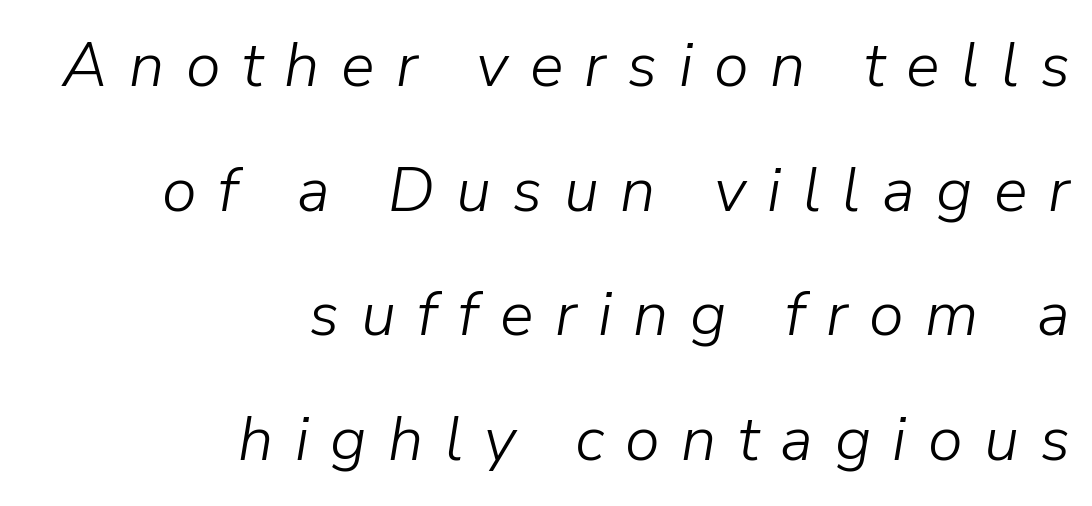
The image shows 63 px light type, italic (leaning right); set right-aligned, loose line spacing (1.98x), unusually wide letter spacing (+0.34 em), not underlined; low stroke contrast and a medium x-height.
